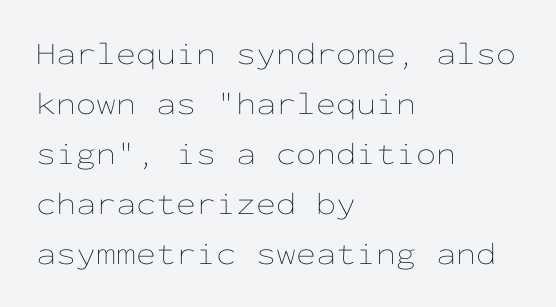
Q: Is the text bold? A: No.
Q: Is the text italic (slanted)? A: No, it is upright.
Q: Is the text underlined? A: No.
Q: How is the paragraph aligned? A: Left-aligned.
Q: Is the spacing between letters normal or unusually wide? A: Normal.
Q: Is the spacing between lines tight, normal or loose? A: Normal.
Q: Width (condensed, normal, or wide)? A: Wide.
Q: Stroke contrast? A: Low.
Q: x-height? A: Medium.
Q: Monospaced? A: Yes.
